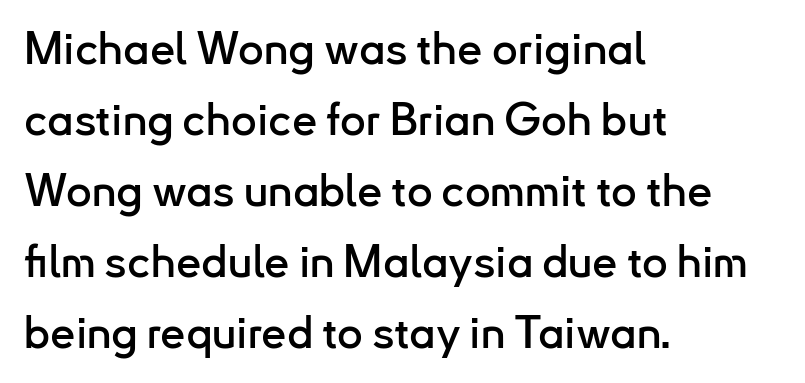
The image shows 45 px sans-serif type, upright; set left-aligned, normal line spacing (1.58x), normal letter spacing, not underlined; low stroke contrast and a small x-height.
